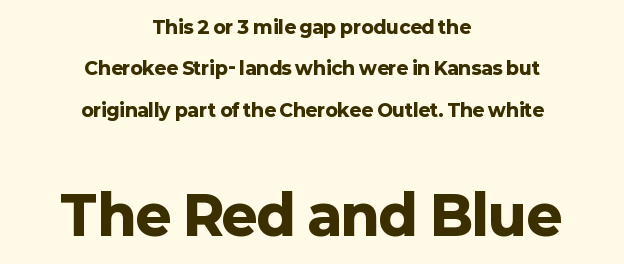
The image shows 54 px heavy sans-serif type, upright; set centered, loose line spacing (2.3x), normal letter spacing, not underlined; the second (bottom) block is 3.0x larger; low stroke contrast and a medium x-height.
